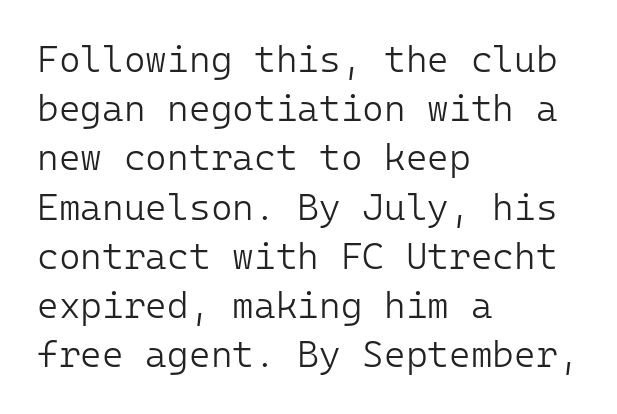
Q: Is the text bold? A: No.
Q: Is the text italic (slanted)? A: No, it is upright.
Q: Is the typeface a serif or a sans-serif typeface? A: Sans-serif.
Q: Is the text underlined? A: No.
Q: How is the paragraph aligned? A: Left-aligned.
Q: Is the spacing between letters normal or unusually wide? A: Normal.
Q: Is the spacing between lines tight, normal or loose? A: Normal.
Q: Width (condensed, normal, or wide)? A: Normal.
Q: Stroke contrast? A: Low.
Q: x-height? A: Medium.
